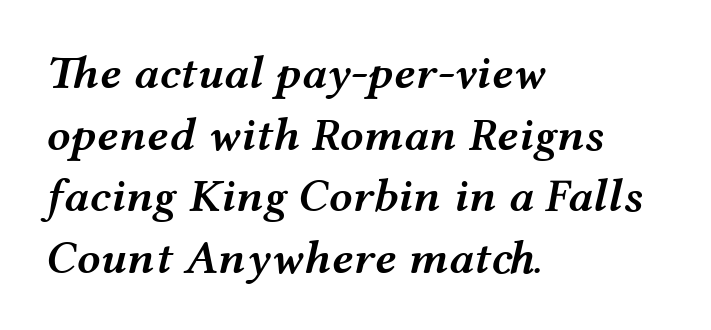
The typesetter chose a ragged-right arrangement here. The foot of each line stays bare and open. This sample keeps an unexceptional amount of space between lines. Characters are canted at an angle relative to the baseline's perpendicular. Look at the tracking — it's just the regular setting, nothing added.
